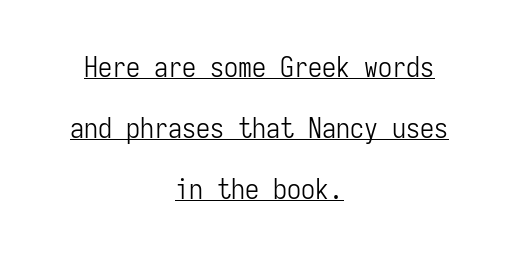
The image shows 28 px light, condensed sans-serif type, upright, monospaced; set centered, loose line spacing (2.17x), normal letter spacing, underlined; low stroke contrast and a medium x-height.
